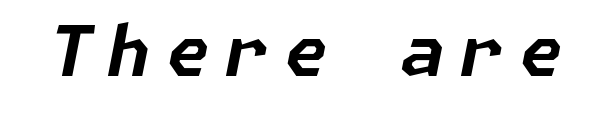
Q: Is the text bold? A: Yes.
Q: Is the text italic (slanted)? A: Yes, it leans right by about 11 degrees.
Q: Is the text underlined? A: No.
Q: Is the spacing between letters normal or unusually wide? A: Unusually wide.
Q: Width (condensed, normal, or wide)? A: Normal.
Q: Stroke contrast? A: Low.
Q: x-height? A: Medium.
